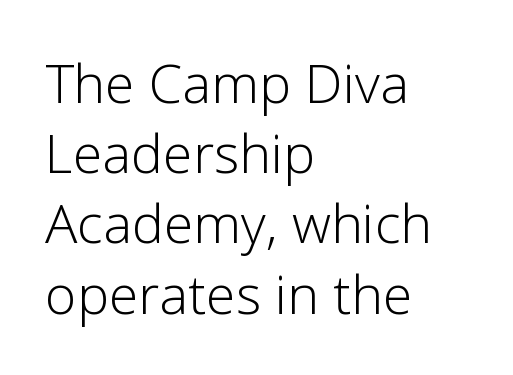
In CSS terms this would be text-align: left. No extra tracking has been applied to these lines. The space between consecutive lines is moderate. Every stem runs plumb, perpendicular to the baseline.
